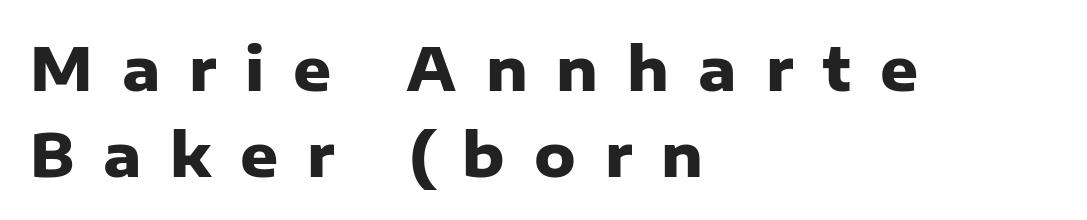
The image shows 59 px heavy sans-serif type, upright; set left-aligned, normal line spacing (1.45x), unusually wide letter spacing (+0.49 em), not underlined; low stroke contrast and a medium x-height.
